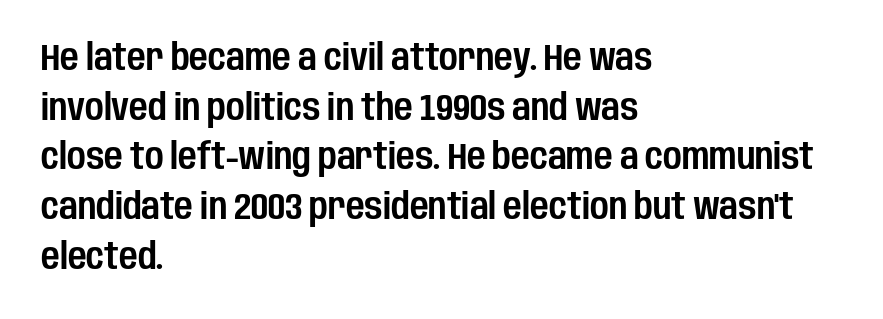
{"serif": "no", "italic": "no", "width": "condensed", "stroke_contrast": "low", "x_height": "large", "monospaced": "no", "underline": "no", "align": "left", "line_spacing": "normal", "line_spacing_ratio": 1.38, "letter_spacing": "normal", "letter_spacing_em": 0.0, "glyph_px": 36}
